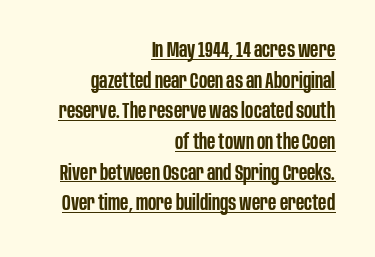
{"italic": "no", "bold": "semi", "underline": "yes", "align": "right", "line_spacing": "normal", "line_spacing_ratio": 1.46, "letter_spacing": "normal", "letter_spacing_em": 0.0, "glyph_px": 21}
